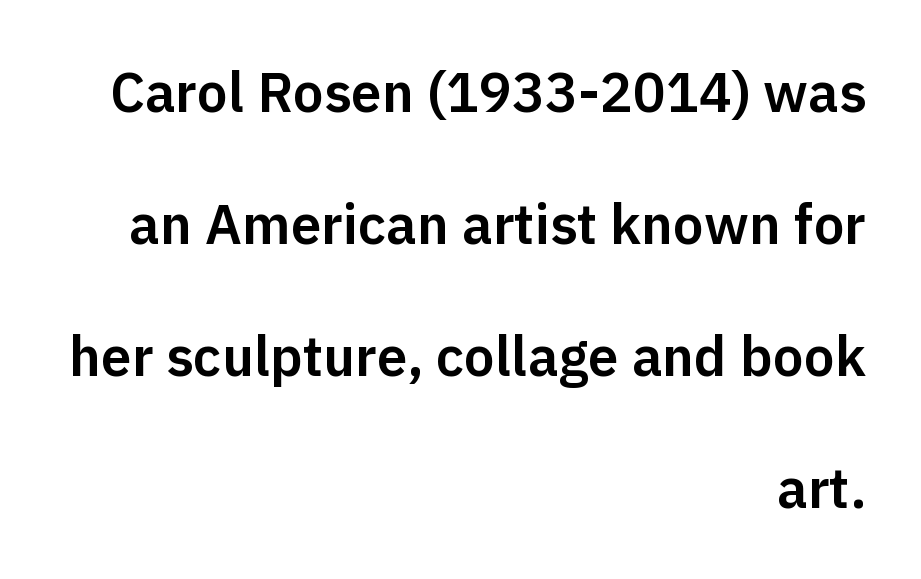
Q: Is the text italic (slanted)? A: No, it is upright.
Q: Is the typeface a serif or a sans-serif typeface? A: Sans-serif.
Q: Is the text underlined? A: No.
Q: How is the paragraph aligned? A: Right-aligned.
Q: Is the spacing between letters normal or unusually wide? A: Normal.
Q: Is the spacing between lines tight, normal or loose? A: Loose.
Q: Width (condensed, normal, or wide)? A: Normal.
Q: Stroke contrast? A: Low.
Q: x-height? A: Medium.
Q: Monospaced? A: No.
